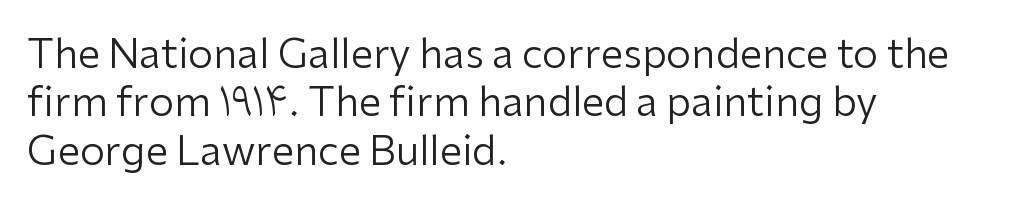
The specimen omits any rule beneath the text block's lines. Quick note: not italic, upright. Teacher's note: observe the even left margin — that is flush-left alignment. You can tell from the bare stems that sans-serif type was used. Character widths vary here, with narrow letters taking less room than wide ones.
